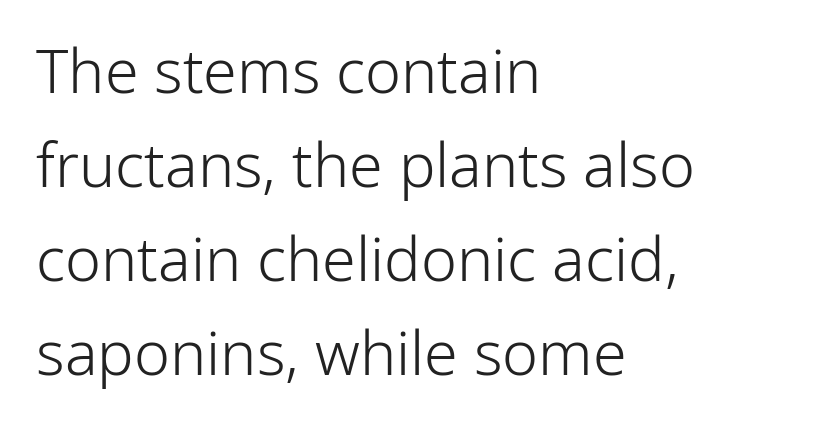
{"serif": "no", "italic": "no", "bold": "no", "weight": "light", "width": "normal", "stroke_contrast": "low", "x_height": "medium", "monospaced": "no", "underline": "no", "align": "left", "line_spacing": "normal", "line_spacing_ratio": 1.54, "letter_spacing": "normal", "letter_spacing_em": 0.0, "glyph_px": 61}
